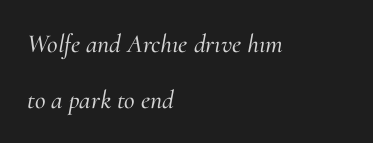
Would a proofreader flag this as italicized? Yes. Decoration check: the copy has no underline. Letter spacing: default. This block would shrink considerably if given ordinary leading; it's expanded now. Leftover space on each line is placed entirely after the last word.
